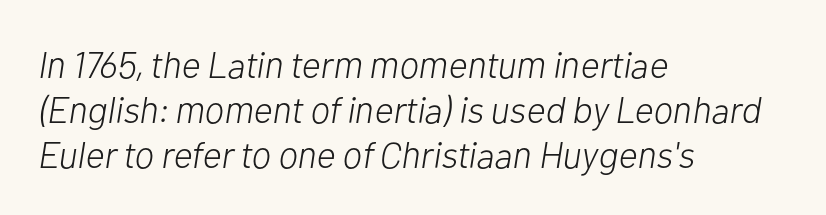
{"italic": "yes", "lean": "right", "slant_degrees": 10, "bold": "no", "weight": "light", "width": "normal", "stroke_contrast": "low", "x_height": "medium", "monospaced": "no", "underline": "no", "align": "left", "line_spacing_ratio": 1.21, "letter_spacing": "normal", "letter_spacing_em": 0.0, "glyph_px": 37}
